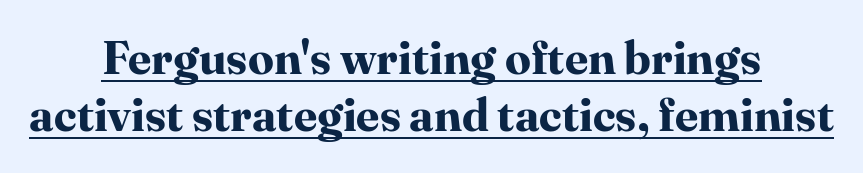
The image shows 46 px bold serif type, upright; set centered, normal line spacing (1.25x), normal letter spacing, underlined; high stroke contrast and a medium x-height.
